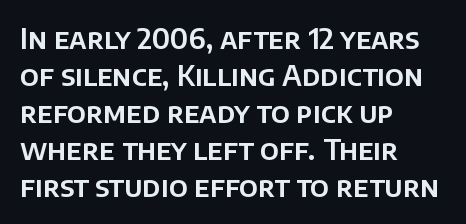
Evenly set lines give the paragraph a standard silhouette. Leftover space on each line is placed entirely after the last word. This sample has the flowing, uneven cadence of proportional lettering. Note: no serifs on the glyphs. The area under the type is left untouched.
